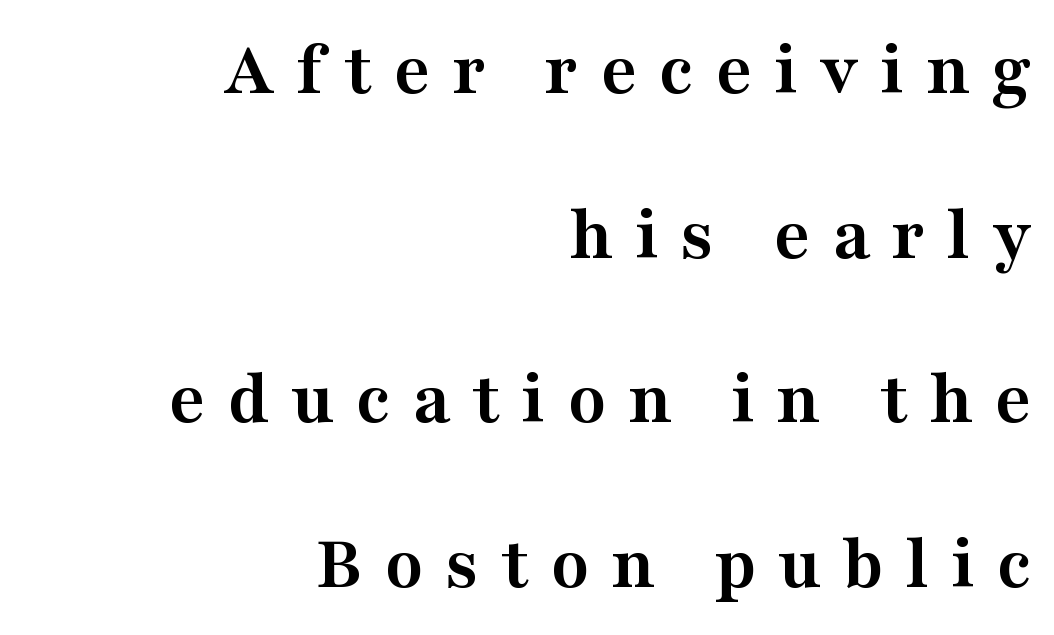
The image shows 78 px semibold, wide serif type, upright; set right-aligned, loose line spacing (2.11x), unusually wide letter spacing (+0.28 em), not underlined; medium stroke contrast and a medium x-height.
